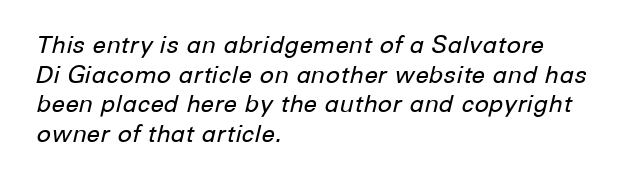
{"italic": "yes", "lean": "right", "slant_degrees": 12, "bold": "no", "underline": "no", "align": "left", "line_spacing_ratio": 1.23, "letter_spacing": "normal", "letter_spacing_em": 0.0, "glyph_px": 24}
